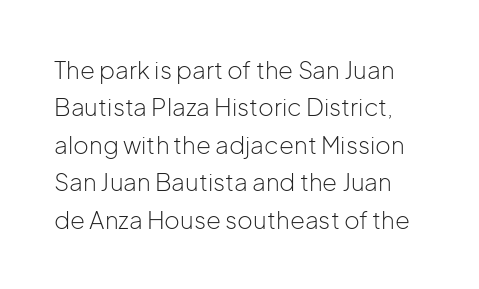
Weight: regular or lighter. The vertical gap from one line to the next is medium. The letterforms sit shoulder to shoulder at normal distance. Rule under the text: the space is simply empty.
